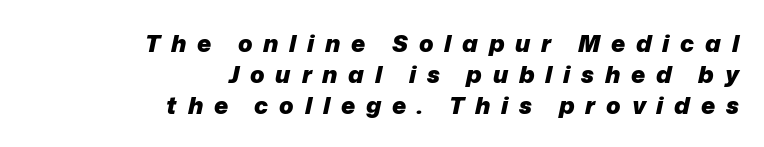
Q: Is the text bold? A: Yes.
Q: Is the text italic (slanted)? A: Yes, it leans right by about 12 degrees.
Q: Is the text underlined? A: No.
Q: How is the paragraph aligned? A: Right-aligned.
Q: Is the spacing between letters normal or unusually wide? A: Unusually wide.
Q: Is the spacing between lines tight, normal or loose? A: Normal.
